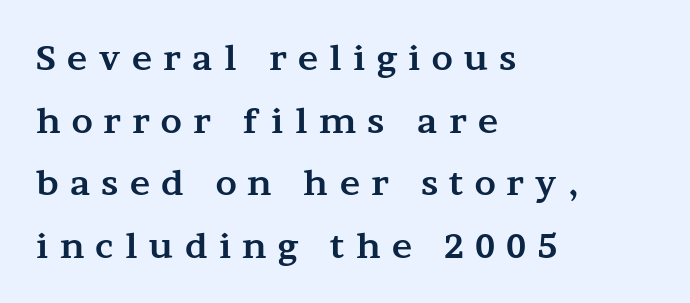
The image shows 34 px bold, wide serif type, upright; set left-aligned, line spacing 1.84x, unusually wide letter spacing (+0.33 em), not underlined; medium stroke contrast and a medium x-height.
